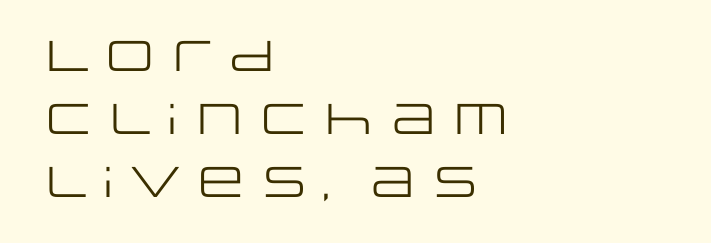
Characters remain perfectly vertical along every line. Stroke mass is kept to a normal reading level or below. Reading down the block, your eye returns to a fixed left position each line. Each letter's strokes conclude bluntly, with no projecting serifs. Underline: absent. The tracking reads as untouched default to a designer's eye.
